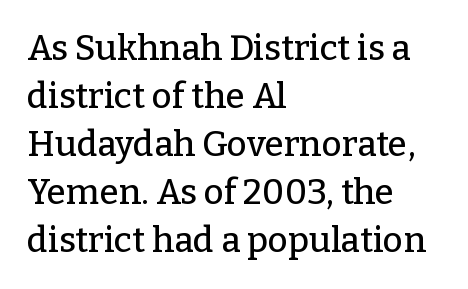
{"serif": "yes", "italic": "no", "width": "normal", "stroke_contrast": "low", "x_height": "medium", "monospaced": "no", "underline": "no", "align": "left", "line_spacing": "normal", "line_spacing_ratio": 1.37, "letter_spacing": "normal", "letter_spacing_em": 0.0, "glyph_px": 35}
